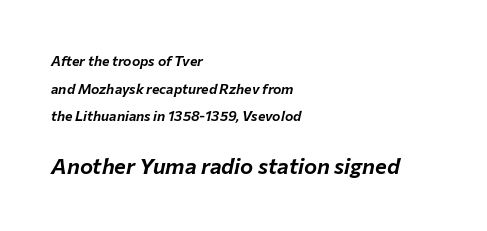
These lines are set flush left with a ragged right edge. Letter spacing: default. Interline gaps are noticeably wide in this sample. A student would notice the bottom passage is typeset larger than what precedes it. Does the lettering tilt? It does — this is italic.
